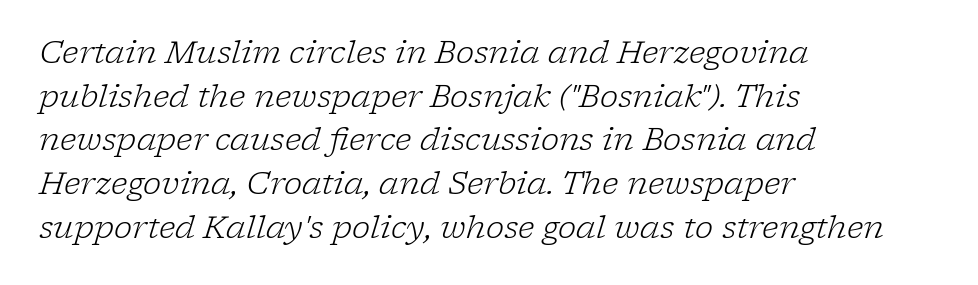
Q: Is the text bold? A: No.
Q: Is the text italic (slanted)? A: Yes, it leans right by about 17 degrees.
Q: Is the typeface a serif or a sans-serif typeface? A: Serif.
Q: Is the text underlined? A: No.
Q: How is the paragraph aligned? A: Left-aligned.
Q: Is the spacing between letters normal or unusually wide? A: Normal.
Q: Is the spacing between lines tight, normal or loose? A: Normal.
Q: Width (condensed, normal, or wide)? A: Normal.
Q: Stroke contrast? A: Low.
Q: x-height? A: Medium.
Q: Monospaced? A: No.
